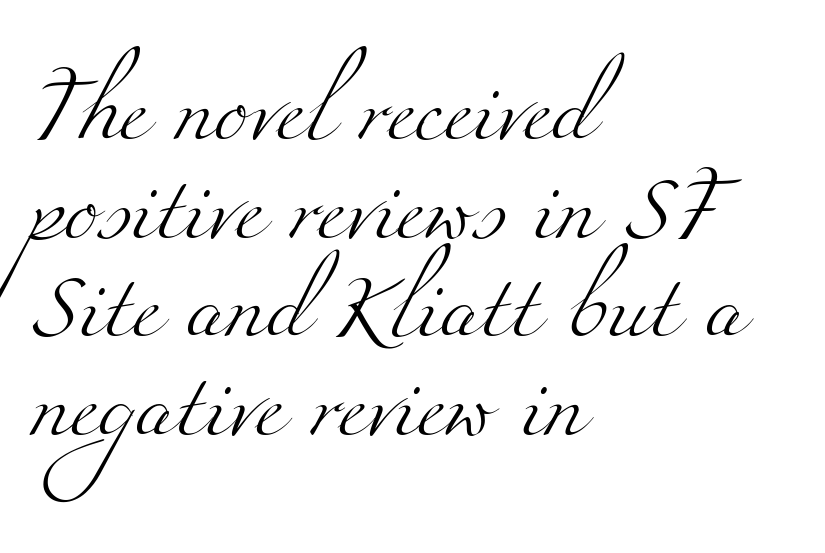
Q: Is the text bold? A: No.
Q: Is the text underlined? A: No.
Q: How is the paragraph aligned? A: Left-aligned.
Q: Is the spacing between letters normal or unusually wide? A: Normal.
Q: Is the spacing between lines tight, normal or loose? A: Normal.
Q: Width (condensed, normal, or wide)? A: Wide.
Q: Stroke contrast? A: Medium.
Q: x-height? A: Small.
Q: Monospaced? A: No.
